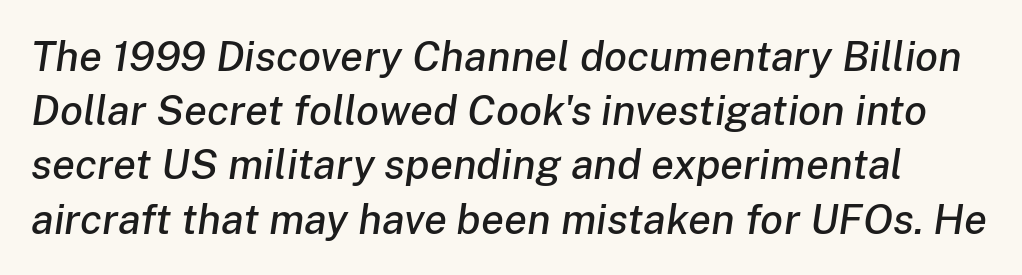
Q: Is the text italic (slanted)? A: Yes, it leans right by about 8 degrees.
Q: Is the text underlined? A: No.
Q: Is the spacing between letters normal or unusually wide? A: Normal.
Q: Is the spacing between lines tight, normal or loose? A: Normal.
Q: Width (condensed, normal, or wide)? A: Normal.
Q: Stroke contrast? A: Low.
Q: x-height? A: Medium.
Q: Monospaced? A: No.
